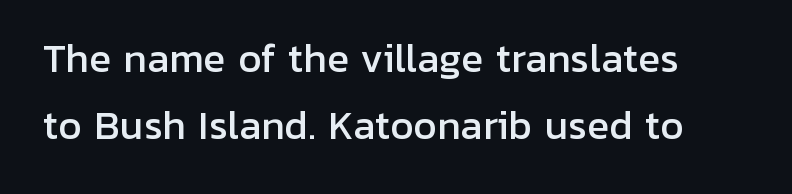
Q: Is the text italic (slanted)? A: No, it is upright.
Q: Is the typeface a serif or a sans-serif typeface? A: Sans-serif.
Q: Is the text underlined? A: No.
Q: Is the spacing between letters normal or unusually wide? A: Normal.
Q: Width (condensed, normal, or wide)? A: Normal.
Q: Stroke contrast? A: Low.
Q: x-height? A: Medium.
Q: Monospaced? A: No.
